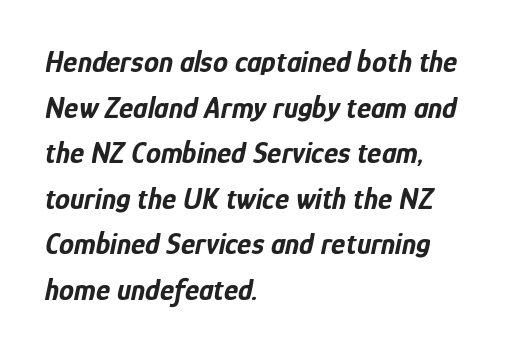
The image shows 30 px bold, condensed type, italic (leaning right); set left-aligned, normal line spacing (1.52x), normal letter spacing, not underlined; low stroke contrast and a medium x-height.
